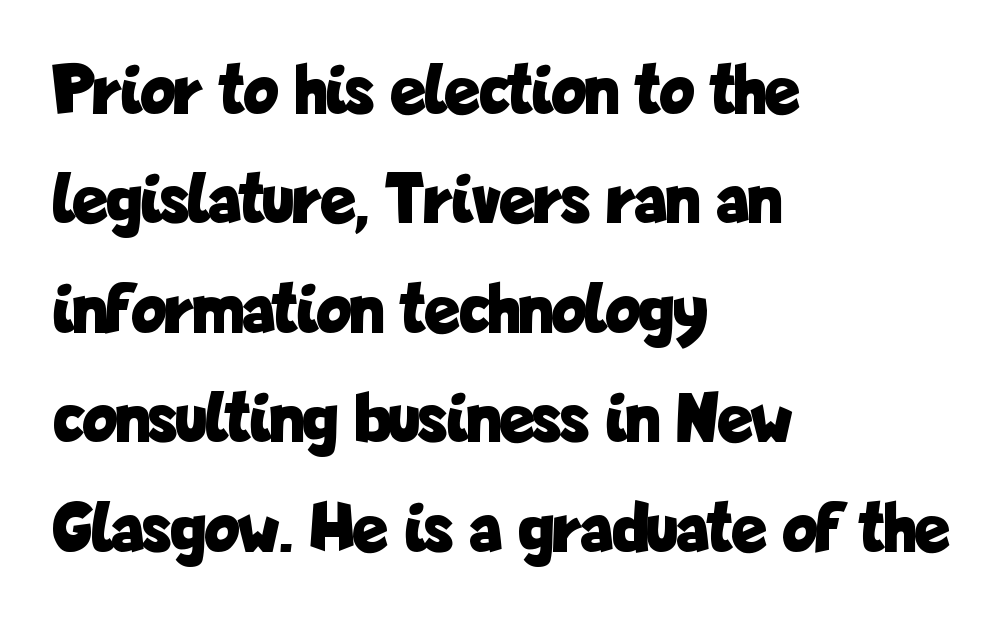
The image shows 72 px bold, condensed sans-serif type, upright; set left-aligned, normal line spacing (1.52x), normal letter spacing, not underlined; low stroke contrast and a medium x-height.
